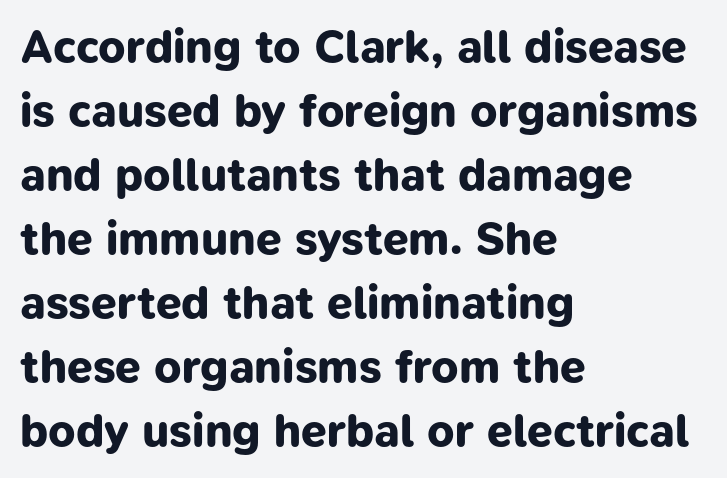
This sample has the flowing, uneven cadence of proportional lettering. Line spacing here is normal. Decoration check: the copy has no underline. All the whitespace from short lines collects on the right. No feet cap the strokes, marking this as sans-serif type. This rendering leaves character spacing at its baseline value.
